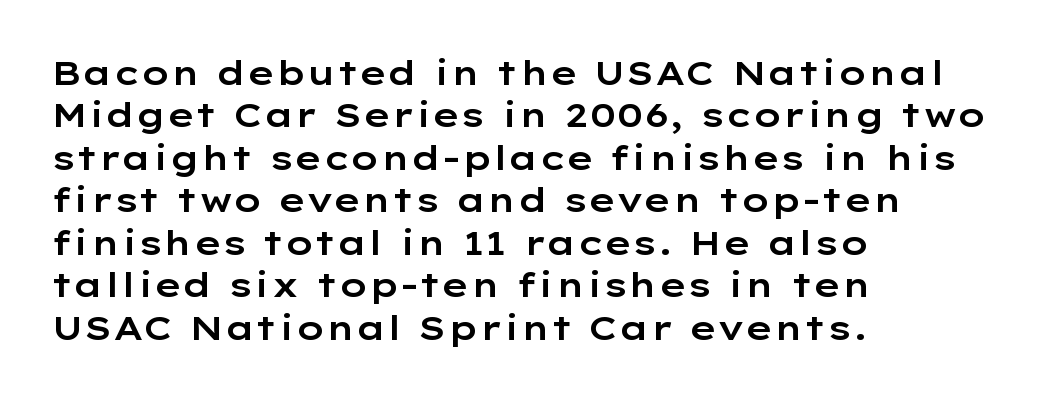
{"serif": "no", "italic": "no", "width": "wide", "stroke_contrast": "low", "x_height": "medium", "monospaced": "no", "underline": "no", "align": "left", "line_spacing": "normal", "line_spacing_ratio": 1.25, "letter_spacing": "normal", "letter_spacing_em": 0.0, "glyph_px": 34}
